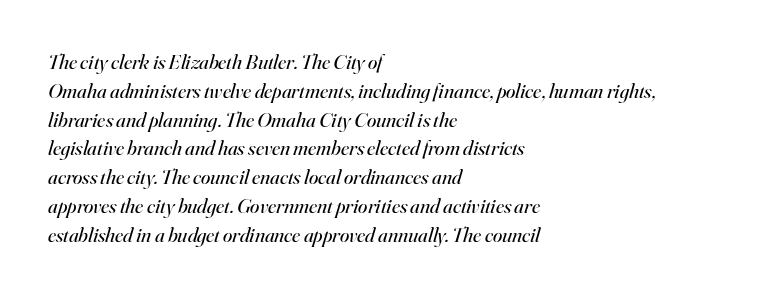
Q: Is the text bold? A: No.
Q: Is the text italic (slanted)? A: Yes, it leans right by about 16 degrees.
Q: Is the text underlined? A: No.
Q: How is the paragraph aligned? A: Left-aligned.
Q: Is the spacing between letters normal or unusually wide? A: Normal.
Q: Is the spacing between lines tight, normal or loose? A: Normal.
